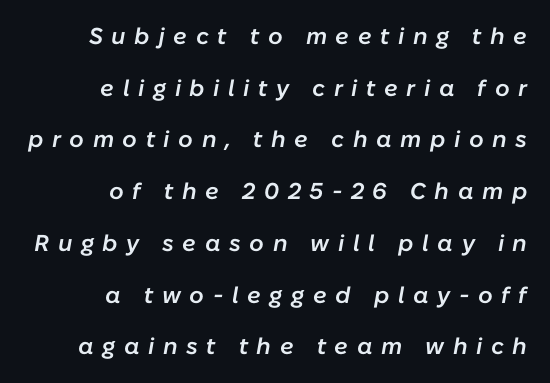
{"italic": "yes", "lean": "right", "slant_degrees": 10, "bold": "semi", "underline": "no", "align": "right", "line_spacing": "loose", "line_spacing_ratio": 2.25, "letter_spacing": "wide", "letter_spacing_em": 0.37, "glyph_px": 23}
